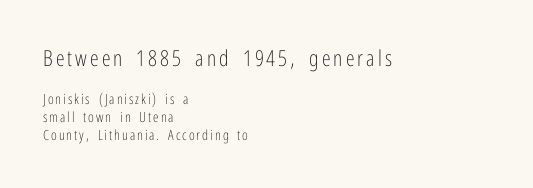
Size hierarchy here favors the leading block over the trailing one. The designer left line spacing at the default. Which margin do the lines hug? The left one — the right edge is uneven. Posture: vertical. Descenders are the only things crossing below the line. Think standard paragraph weight, or any step lighter than that.
